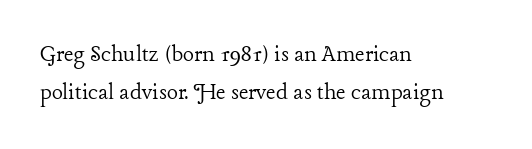
The image shows 26 px text type, upright; set left-aligned, normal line spacing (1.48x), normal letter spacing, not underlined.
